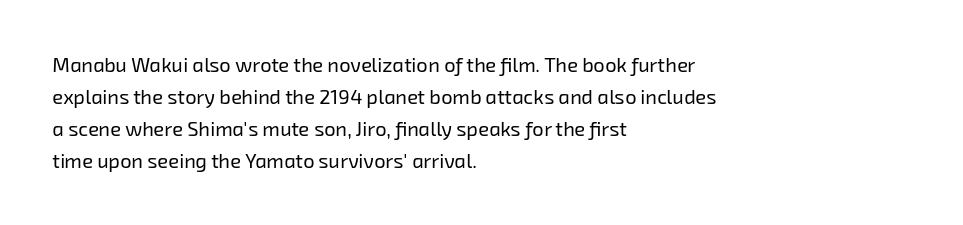
The image shows 20 px text type; set left-aligned, normal line spacing (1.6x), normal letter spacing, not underlined.
